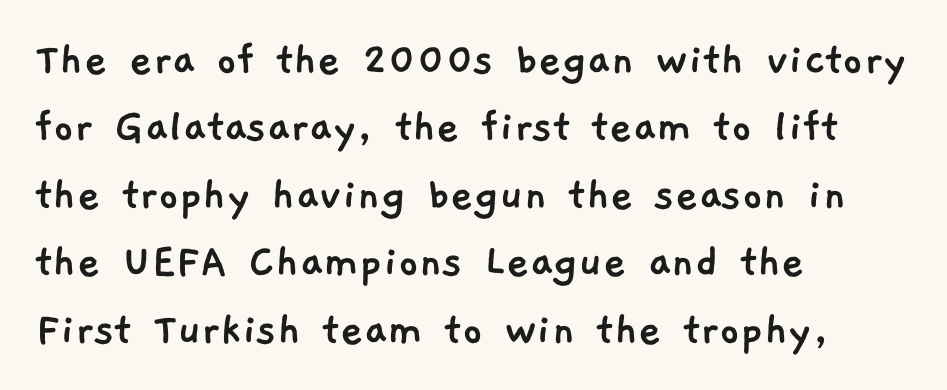
Q: Is the typeface a serif or a sans-serif typeface? A: Sans-serif.
Q: Is the text underlined? A: No.
Q: How is the paragraph aligned? A: Left-aligned.
Q: Is the spacing between letters normal or unusually wide? A: Normal.
Q: Is the spacing between lines tight, normal or loose? A: Normal.
Q: Width (condensed, normal, or wide)? A: Normal.
Q: Stroke contrast? A: Low.
Q: x-height? A: Medium.
Q: Monospaced? A: No.
